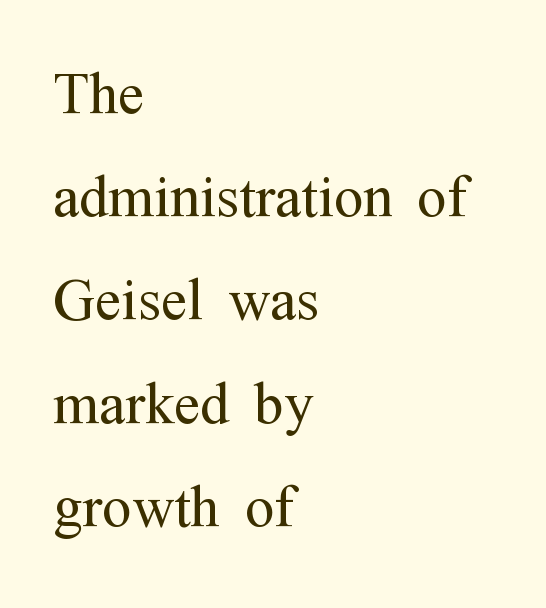
Q: Is the text bold? A: No.
Q: Is the text italic (slanted)? A: No, it is upright.
Q: Is the typeface a serif or a sans-serif typeface? A: Serif.
Q: Is the text underlined? A: No.
Q: How is the paragraph aligned? A: Left-aligned.
Q: Is the spacing between letters normal or unusually wide? A: Normal.
Q: Is the spacing between lines tight, normal or loose? A: Normal.
Q: Width (condensed, normal, or wide)? A: Condensed.
Q: Stroke contrast? A: Medium.
Q: x-height? A: Medium.
Q: Monospaced? A: No.
